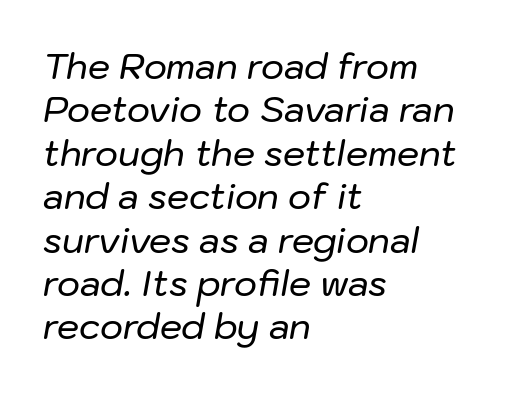
Q: Is the text italic (slanted)? A: Yes, it leans right by about 10 degrees.
Q: Is the text underlined? A: No.
Q: How is the paragraph aligned? A: Left-aligned.
Q: Is the spacing between letters normal or unusually wide? A: Normal.
Q: Width (condensed, normal, or wide)? A: Normal.
Q: Stroke contrast? A: Low.
Q: x-height? A: Medium.
Q: Monospaced? A: No.
